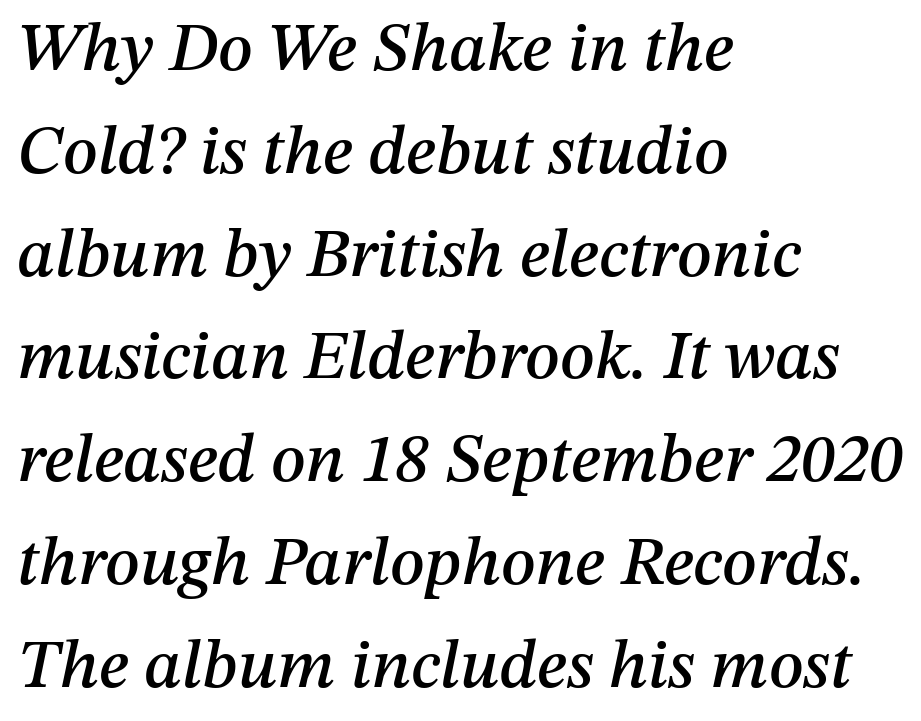
Q: Is the text italic (slanted)? A: Yes, it leans right by about 12 degrees.
Q: Is the text underlined? A: No.
Q: How is the paragraph aligned? A: Left-aligned.
Q: Is the spacing between letters normal or unusually wide? A: Normal.
Q: Is the spacing between lines tight, normal or loose? A: Normal.
Q: Width (condensed, normal, or wide)? A: Normal.
Q: Stroke contrast? A: Medium.
Q: x-height? A: Medium.
Q: Monospaced? A: No.
